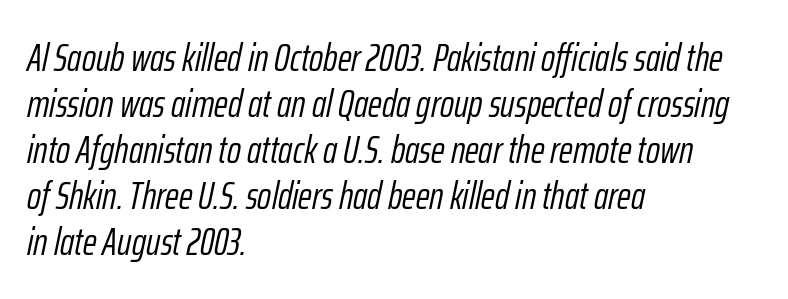
{"italic": "yes", "lean": "right", "slant_degrees": 12, "bold": "no", "weight": "light", "width": "condensed", "stroke_contrast": "low", "x_height": "medium", "monospaced": "no", "underline": "no", "align": "left", "line_spacing_ratio": 1.21, "letter_spacing": "normal", "letter_spacing_em": 0.0, "glyph_px": 38}
